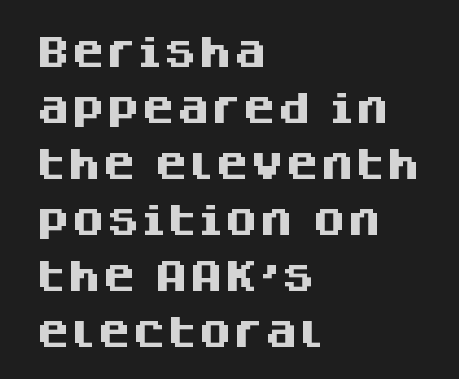
Q: Is the text bold? A: Yes.
Q: Is the text italic (slanted)? A: No, it is upright.
Q: Is the typeface a serif or a sans-serif typeface? A: Sans-serif.
Q: Is the text underlined? A: No.
Q: How is the paragraph aligned? A: Left-aligned.
Q: Is the spacing between letters normal or unusually wide? A: Normal.
Q: Is the spacing between lines tight, normal or loose? A: Normal.
Q: Width (condensed, normal, or wide)? A: Normal.
Q: Stroke contrast? A: Medium.
Q: x-height? A: Large.
Q: Monospaced? A: No.
